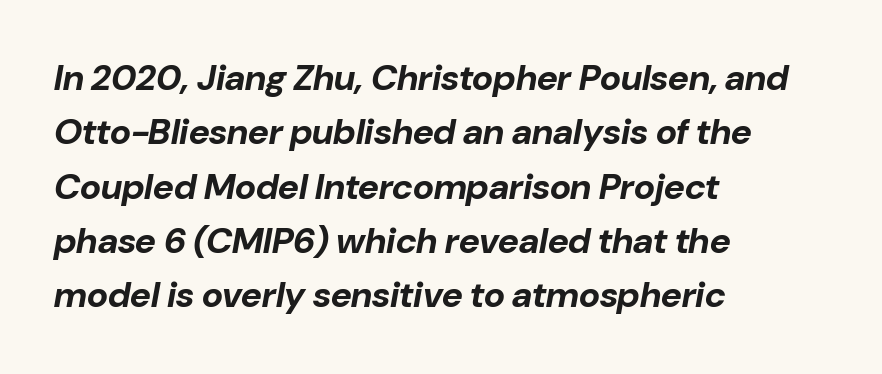
The image shows 36 px bold type, italic (leaning right); set left-aligned, normal line spacing (1.51x), normal letter spacing, not underlined; low stroke contrast and a medium x-height.
